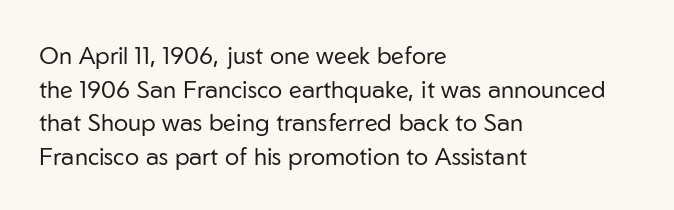
Q: Is the text bold? A: No.
Q: Is the text italic (slanted)? A: No, it is upright.
Q: Is the text underlined? A: No.
Q: How is the paragraph aligned? A: Left-aligned.
Q: Is the spacing between letters normal or unusually wide? A: Normal.
Q: Is the spacing between lines tight, normal or loose? A: Normal.
